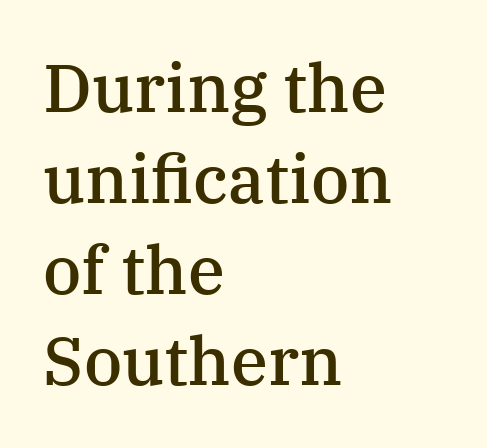
The image shows 67 px semibold serif type, upright; set left-aligned, normal line spacing (1.36x), normal letter spacing, not underlined; medium stroke contrast and a medium x-height.
